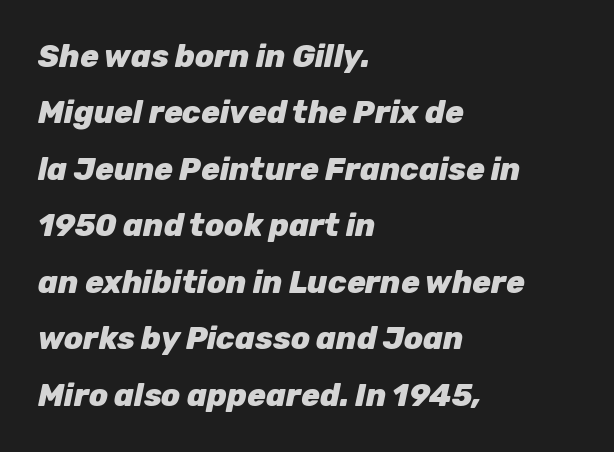
Each letter keeps its own natural width here, so spacing adapts to shape. These words are printed bold, with thick strokes throughout. Horizontally, the lines are justified to the leading edge only. A bare baseline throughout the passage. In terms of letterspacing, this is plain default setting. When letters slant like this, we call the style italic.
